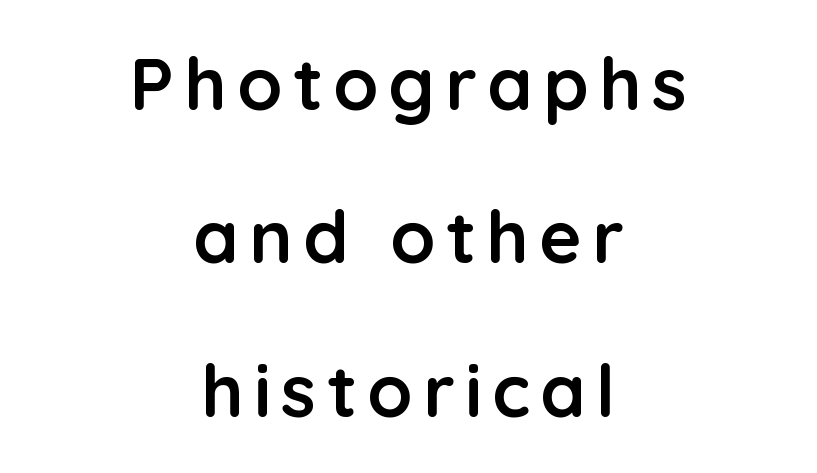
{"serif": "no", "italic": "no", "bold": "yes", "weight": "semibold", "width": "normal", "stroke_contrast": "low", "x_height": "medium", "monospaced": "no", "underline": "no", "align": "center", "line_spacing": "loose", "line_spacing_ratio": 2.1, "glyph_px": 73}
